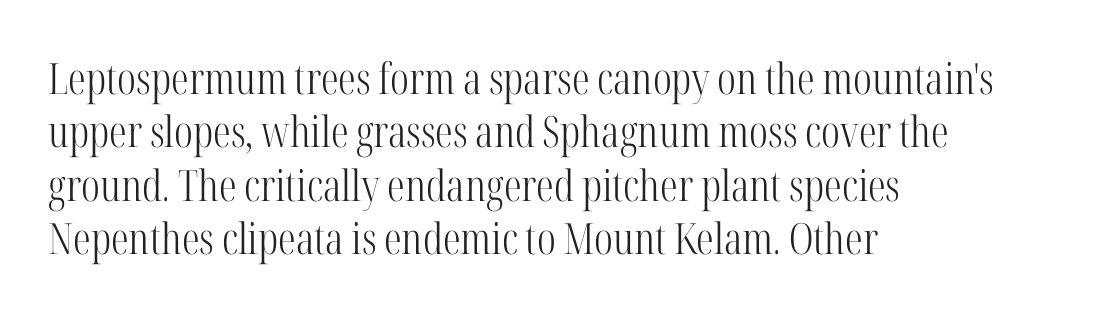
The image shows 43 px light, condensed serif type, upright; set left-aligned, line spacing 1.24x, normal letter spacing, not underlined; high stroke contrast and a medium x-height.
